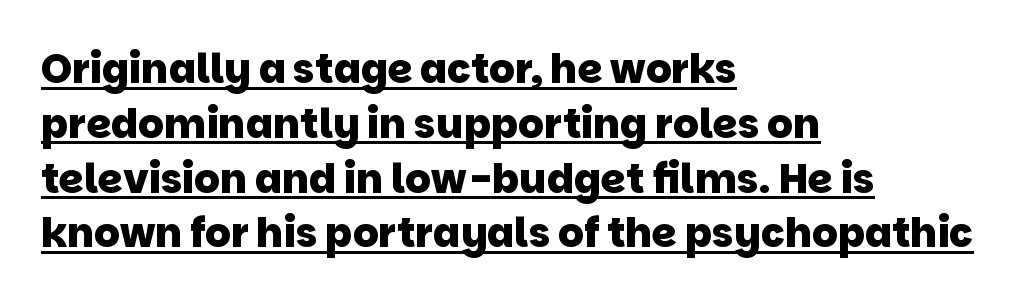
The image shows 40 px heavy sans-serif type; set left-aligned, normal line spacing (1.37x), normal letter spacing, underlined; low stroke contrast and a large x-height.
